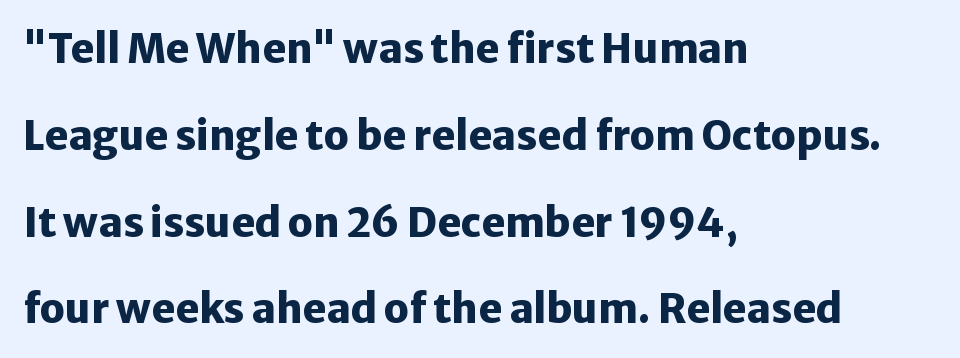
Q: Is the text bold? A: Yes.
Q: Is the text italic (slanted)? A: No, it is upright.
Q: Is the typeface a serif or a sans-serif typeface? A: Sans-serif.
Q: Is the text underlined? A: No.
Q: How is the paragraph aligned? A: Left-aligned.
Q: Is the spacing between letters normal or unusually wide? A: Normal.
Q: Is the spacing between lines tight, normal or loose? A: Loose.
Q: Width (condensed, normal, or wide)? A: Normal.
Q: Stroke contrast? A: Low.
Q: x-height? A: Medium.
Q: Monospaced? A: No.
